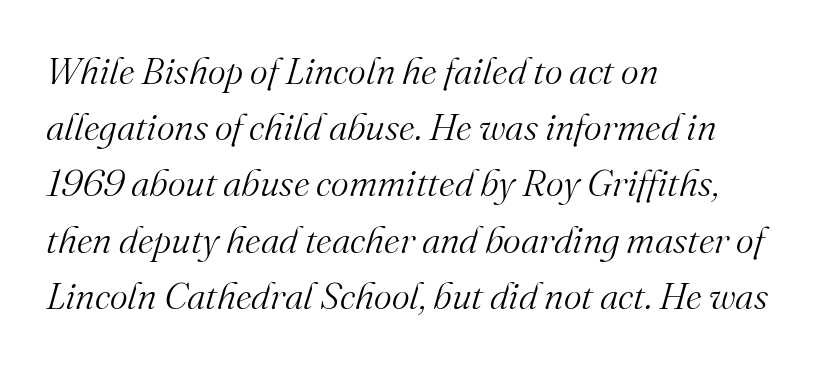
Every row of glyphs begins at an identical x-position on the left. The passage shown is not underscored anywhere. This is serif lettering, the kind often seen in printed books. Letters have the restrained weight of plain body copy at most. The letters advance in unequal steps, a hallmark of proportional type.
